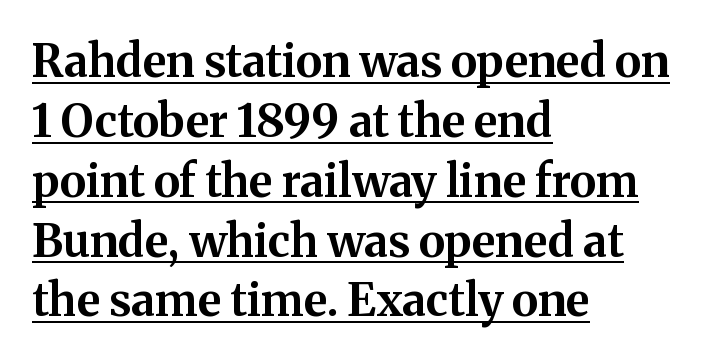
Q: Is the text bold? A: Yes.
Q: Is the text italic (slanted)? A: No, it is upright.
Q: Is the typeface a serif or a sans-serif typeface? A: Serif.
Q: Is the text underlined? A: Yes.
Q: How is the paragraph aligned? A: Left-aligned.
Q: Is the spacing between letters normal or unusually wide? A: Normal.
Q: Is the spacing between lines tight, normal or loose? A: Normal.
Q: Width (condensed, normal, or wide)? A: Normal.
Q: Stroke contrast? A: Medium.
Q: x-height? A: Medium.
Q: Monospaced? A: No.
